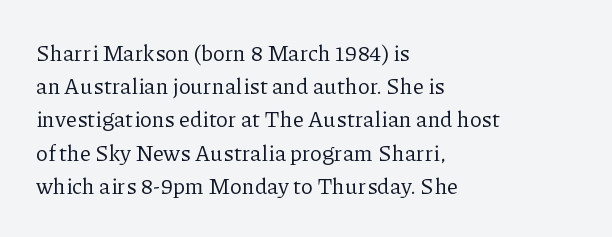
{"italic": "no", "bold": "no", "underline": "no", "align": "left", "line_spacing": "normal", "line_spacing_ratio": 1.51, "letter_spacing": "normal", "letter_spacing_em": 0.0, "glyph_px": 22}
